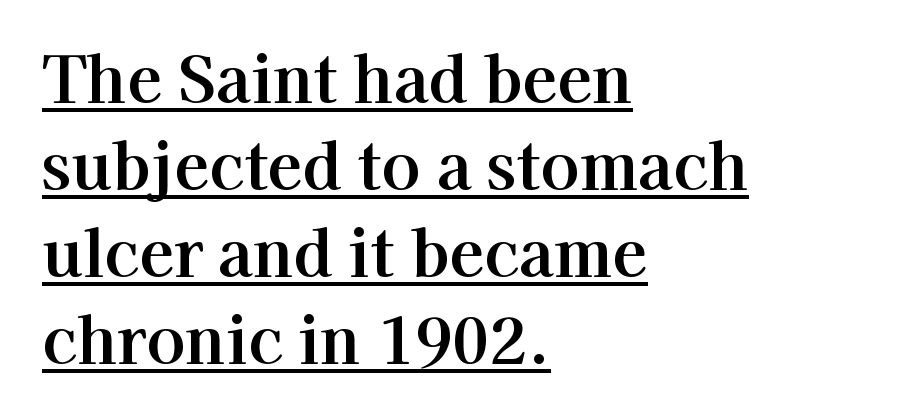
Is this a fixed-width face? No — the glyphs have proportional, varying widths. What stands out about the letter spacing? Nothing — it is the standard amount. When letters stand straight like this, we call the style roman or upright. A classic flush-left, rag-right setting is used for this passage. What kind of face is this? One with serifs. Students, observe: this is what conventionally led text looks like.
